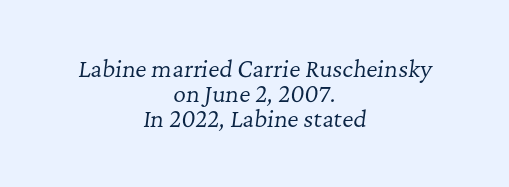
No heavy texture on the line: the type isn't bold. Glance below the letters and you will spot only blank space. Notice how descenders almost collide with the ascenders below — that's tight leading. This sample uses plain, unmodified letter spacing.
